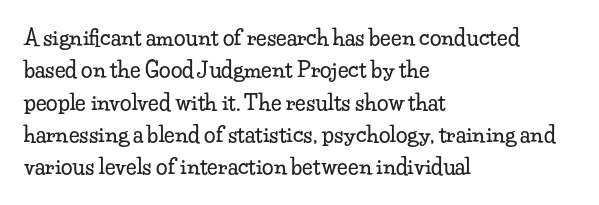
The image shows 21 px text type, upright; set left-aligned, normal line spacing (1.54x), normal letter spacing, not underlined.
